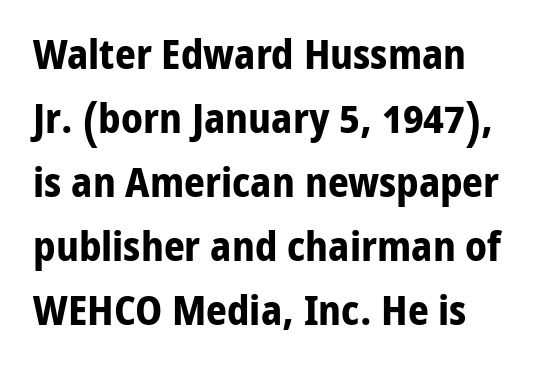
Q: Is the text bold? A: Yes.
Q: Is the text italic (slanted)? A: No, it is upright.
Q: Is the typeface a serif or a sans-serif typeface? A: Sans-serif.
Q: Is the text underlined? A: No.
Q: Is the spacing between letters normal or unusually wide? A: Normal.
Q: Is the spacing between lines tight, normal or loose? A: Normal.
Q: Width (condensed, normal, or wide)? A: Normal.
Q: Stroke contrast? A: Low.
Q: x-height? A: Medium.
Q: Monospaced? A: No.
